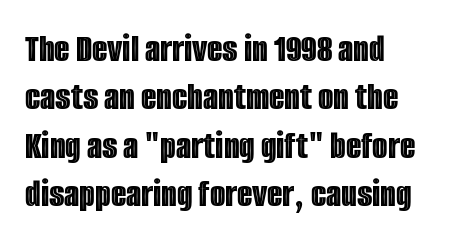
Is the letter spacing exaggerated? No — it looks like the ordinary default. Quick note: underline off. The letters stand upright; this is a roman face. In CSS terms this would be text-align: left. Looks like regular typesetting: each glyph gets only the width it needs.
